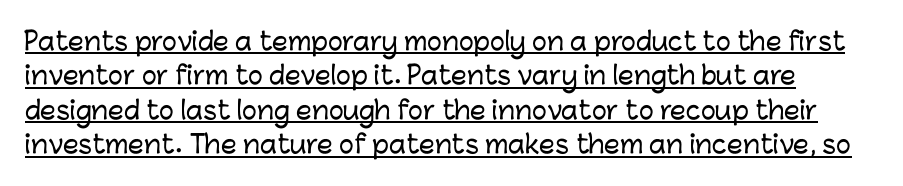
Q: Is the text italic (slanted)? A: No, it is upright.
Q: Is the text underlined? A: Yes.
Q: Is the spacing between letters normal or unusually wide? A: Normal.
Q: Is the spacing between lines tight, normal or loose? A: Normal.
